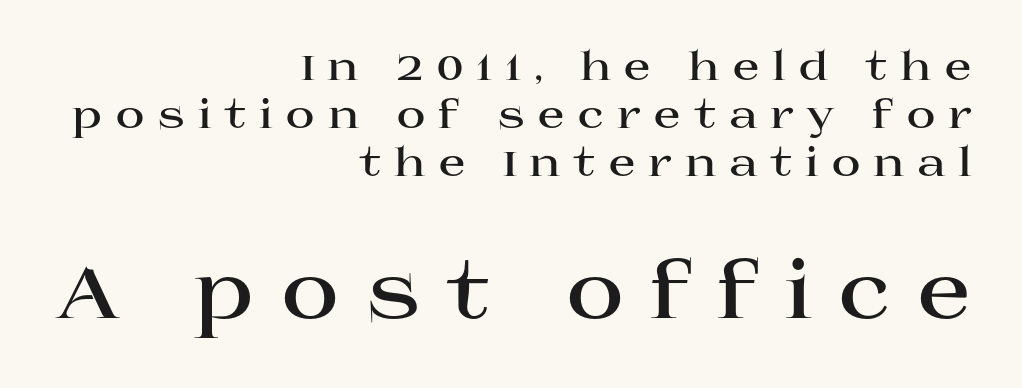
Yep, those are serifs on the letters. Think of a printed novel: that variable character pitch is what you see here. Display-style spreading of the glyphs; the letterfit is very open. Is the type bold? Yes — the strokes are clearly thick and heavy. The following chunk of copy outweighs the initial chunk in type size.
